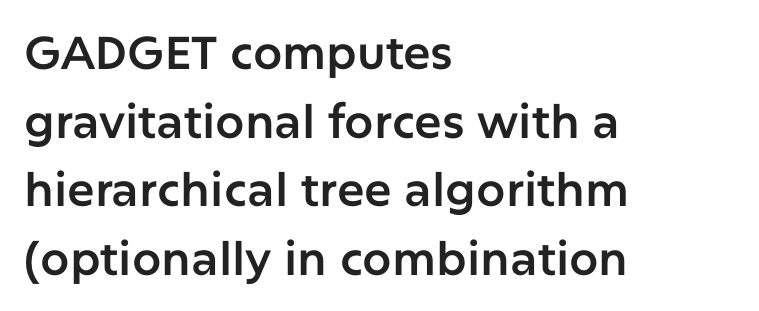
{"serif": "no", "italic": "no", "width": "normal", "stroke_contrast": "low", "x_height": "medium", "monospaced": "no", "underline": "no", "align": "left", "line_spacing": "normal", "line_spacing_ratio": 1.49, "letter_spacing": "normal", "letter_spacing_em": 0.0, "glyph_px": 46}
